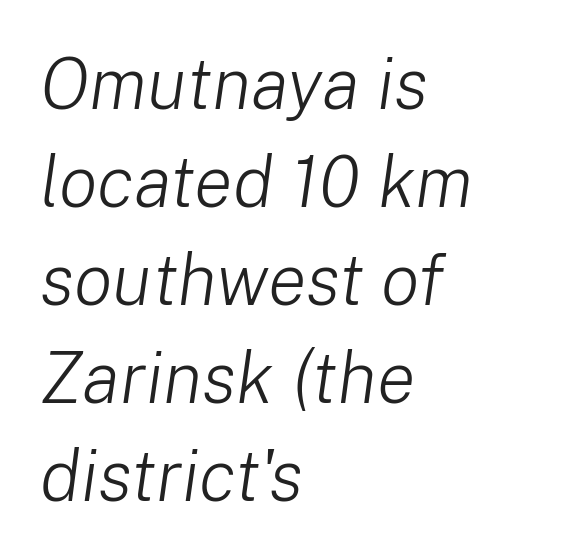
Q: Is the text bold? A: No.
Q: Is the text italic (slanted)? A: Yes, it leans right by about 8 degrees.
Q: Is the text underlined? A: No.
Q: How is the paragraph aligned? A: Left-aligned.
Q: Is the spacing between letters normal or unusually wide? A: Normal.
Q: Is the spacing between lines tight, normal or loose? A: Normal.
Q: Width (condensed, normal, or wide)? A: Normal.
Q: Stroke contrast? A: Low.
Q: x-height? A: Medium.
Q: Monospaced? A: No.
